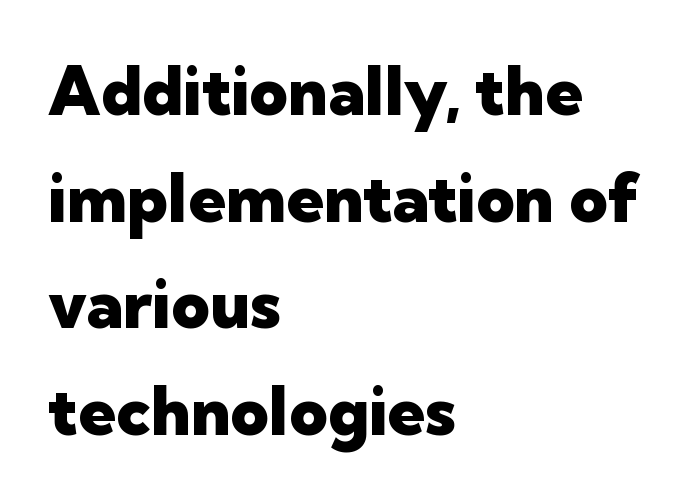
{"serif": "no", "italic": "no", "bold": "yes", "weight": "heavy", "width": "normal", "stroke_contrast": "low", "x_height": "medium", "monospaced": "no", "underline": "no", "align": "left", "line_spacing": "normal", "line_spacing_ratio": 1.59, "letter_spacing": "normal", "letter_spacing_em": 0.0, "glyph_px": 67}
